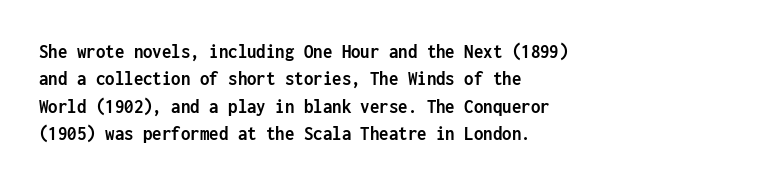
Q: Is the text bold? A: Yes.
Q: Is the text italic (slanted)? A: No, it is upright.
Q: Is the text underlined? A: No.
Q: How is the paragraph aligned? A: Left-aligned.
Q: Is the spacing between letters normal or unusually wide? A: Normal.
Q: Is the spacing between lines tight, normal or loose? A: Normal.
